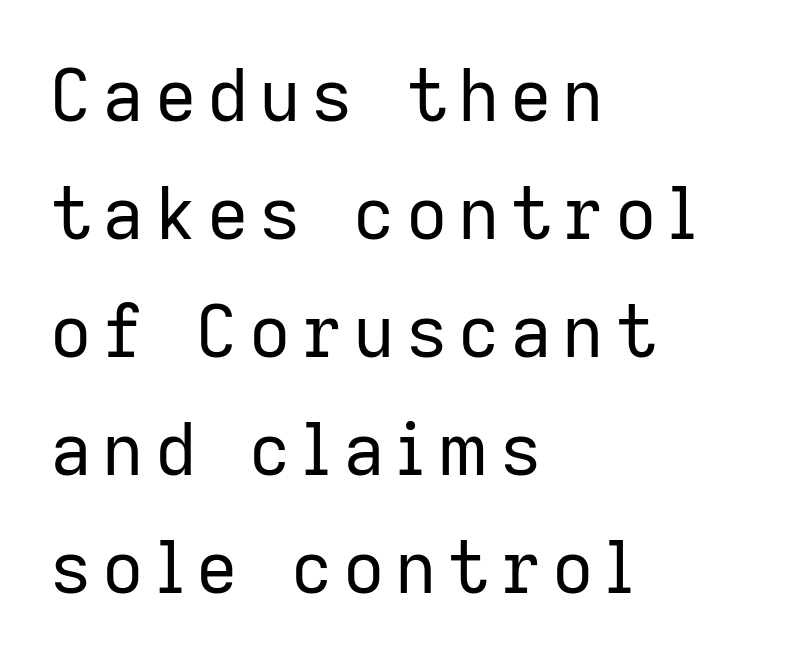
Q: Is the text bold? A: No.
Q: Is the text italic (slanted)? A: No, it is upright.
Q: Is the typeface a serif or a sans-serif typeface? A: Sans-serif.
Q: Is the text underlined? A: No.
Q: How is the paragraph aligned? A: Left-aligned.
Q: Is the spacing between lines tight, normal or loose? A: Normal.
Q: Width (condensed, normal, or wide)? A: Normal.
Q: Stroke contrast? A: Low.
Q: x-height? A: Medium.
Q: Monospaced? A: No.
